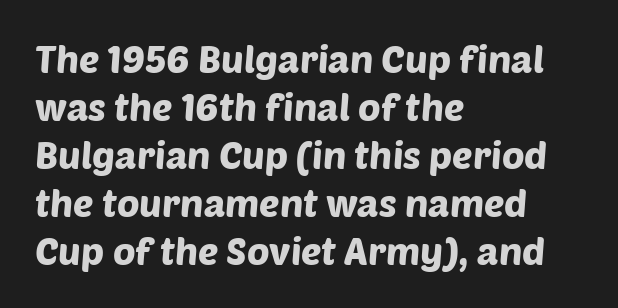
The image shows 38 px sans-serif type; set left-aligned, normal line spacing (1.26x), normal letter spacing, not underlined; low stroke contrast and a large x-height.
